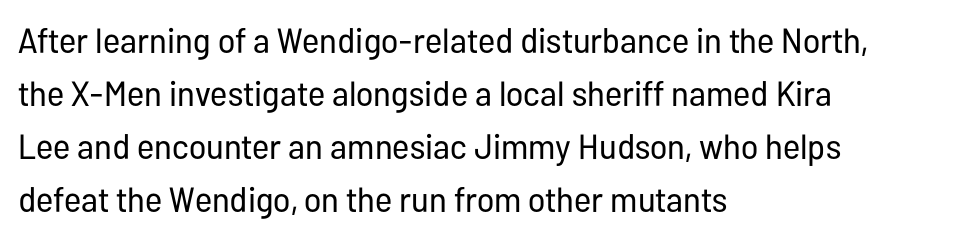
The typography opts for an upright posture over an oblique one. Looks like regular typesetting: each glyph gets only the width it needs. Layout note: lines flush left. A typesetter would label this face a sans. Baseline-to-baseline distance is the conventional proportion of letter height.
